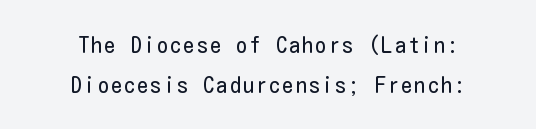
{"italic": "no", "bold": "no", "underline": "no", "align": "center", "line_spacing_ratio": 1.81, "glyph_px": 22}
